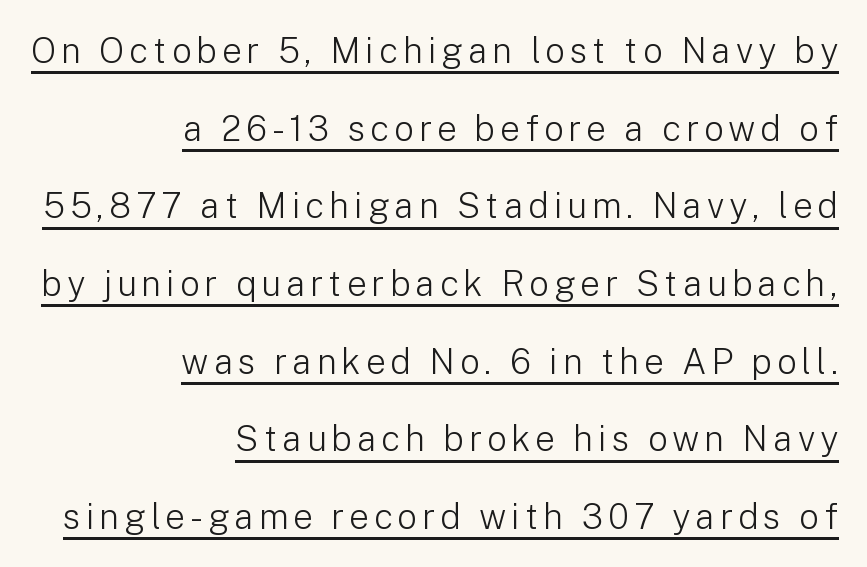
Weight: in the light-to-regular range. The rendering uses a large line-height, opening up the rows. You could not count columns in this text — the font is proportionally spaced. The typesetter chose a ragged-left arrangement here. Compared with undecorated copy, this sample adds a rule below the words.
